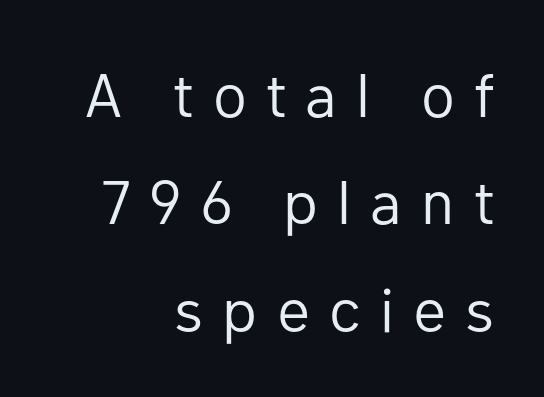
You could not count columns in this text — the font is proportionally spaced. Alignment: flush right. Check the space under the baseline: it is left empty. A sans-serif font was chosen for this passage.
